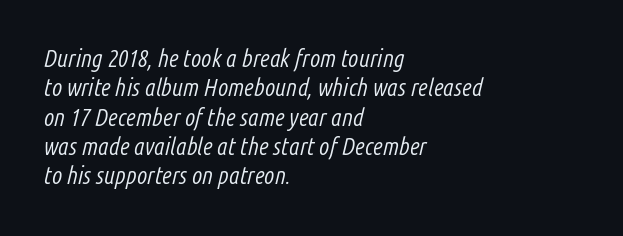
Q: Is the text bold? A: No.
Q: Is the text italic (slanted)? A: Yes, it leans right by about 14 degrees.
Q: Is the text underlined? A: No.
Q: How is the paragraph aligned? A: Left-aligned.
Q: Is the spacing between letters normal or unusually wide? A: Normal.
